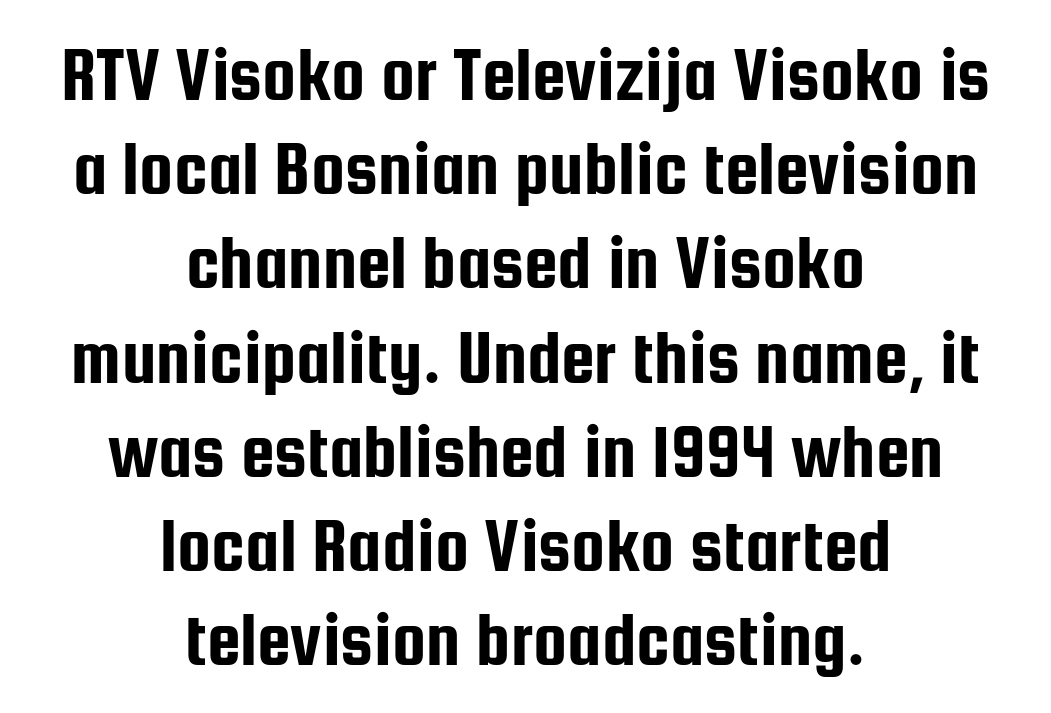
Q: Is the text italic (slanted)? A: No, it is upright.
Q: Is the typeface a serif or a sans-serif typeface? A: Sans-serif.
Q: Is the text underlined? A: No.
Q: How is the paragraph aligned? A: Centered.
Q: Is the spacing between letters normal or unusually wide? A: Normal.
Q: Width (condensed, normal, or wide)? A: Condensed.
Q: Stroke contrast? A: Low.
Q: x-height? A: Medium.
Q: Monospaced? A: No.
